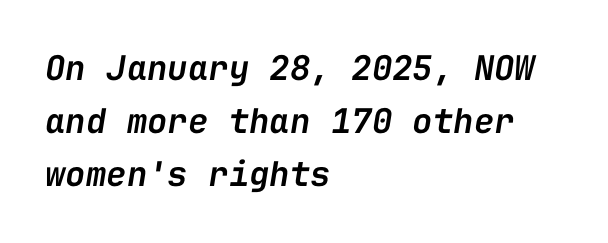
{"italic": "yes", "lean": "right", "slant_degrees": 9, "bold": "semi", "weight": "semibold", "width": "normal", "stroke_contrast": "low", "x_height": "medium", "monospaced": "yes", "underline": "no", "align": "left", "line_spacing": "normal", "line_spacing_ratio": 1.56, "letter_spacing": "normal", "letter_spacing_em": 0.0, "glyph_px": 34}
